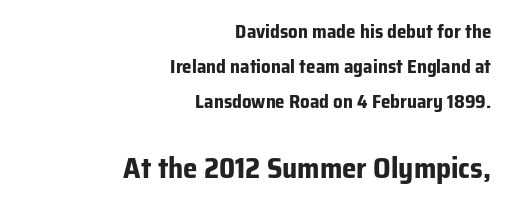
{"serif": "no", "italic": "no", "bold": "yes", "weight": "bold", "width": "normal", "stroke_contrast": "low", "x_height": "medium", "monospaced": "no", "underline": "no", "align": "right", "line_spacing_ratio": 1.85, "letter_spacing": "normal", "letter_spacing_em": 0.0, "larger_block": "second", "size_ratio": 1.53, "glyph_px": 29}
